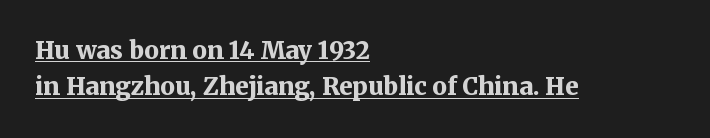
The image shows 24 px bold type, upright; set left-aligned, normal line spacing (1.52x), normal letter spacing, underlined.
